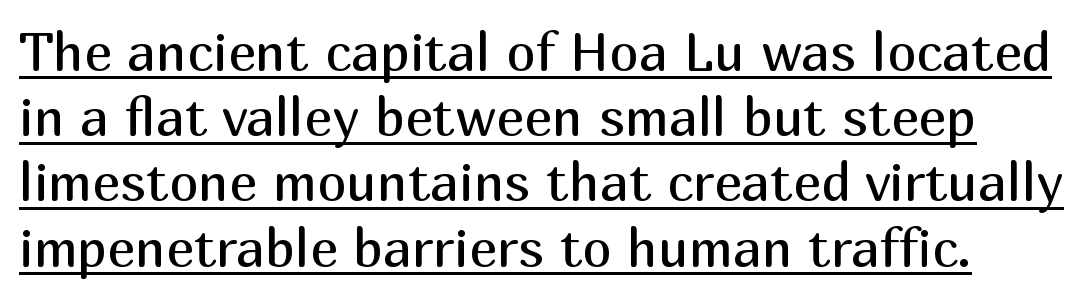
{"serif": "no", "italic": "no", "bold": "no", "weight": "regular", "width": "normal", "stroke_contrast": "medium", "x_height": "medium", "monospaced": "no", "underline": "yes", "line_spacing_ratio": 1.23, "letter_spacing": "normal", "letter_spacing_em": 0.0, "glyph_px": 53}
